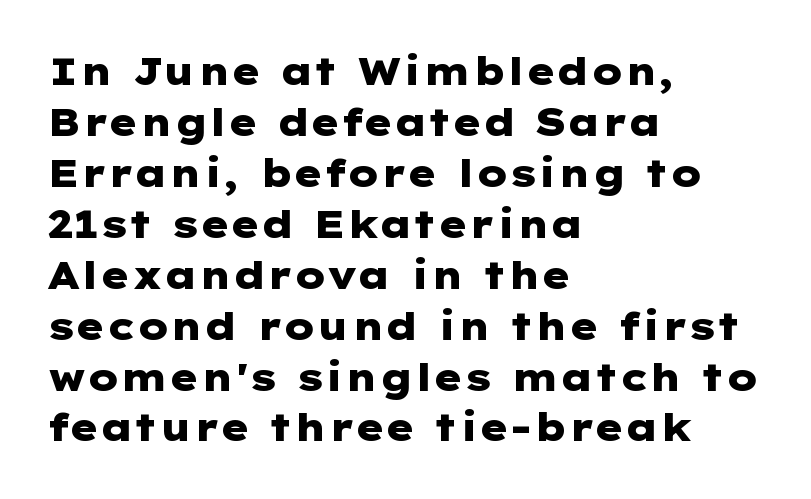
Q: Is the text bold? A: Yes.
Q: Is the text italic (slanted)? A: No, it is upright.
Q: Is the typeface a serif or a sans-serif typeface? A: Sans-serif.
Q: Is the text underlined? A: No.
Q: How is the paragraph aligned? A: Left-aligned.
Q: Is the spacing between letters normal or unusually wide? A: Normal.
Q: Is the spacing between lines tight, normal or loose? A: Normal.
Q: Width (condensed, normal, or wide)? A: Wide.
Q: Stroke contrast? A: Low.
Q: x-height? A: Medium.
